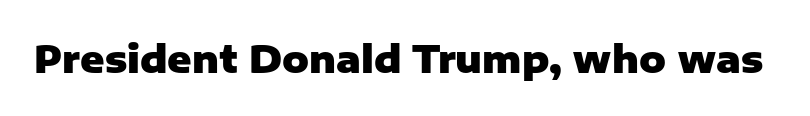
Q: Is the text bold? A: Yes.
Q: Is the text italic (slanted)? A: No, it is upright.
Q: Is the typeface a serif or a sans-serif typeface? A: Sans-serif.
Q: Is the text underlined? A: No.
Q: Is the spacing between letters normal or unusually wide? A: Normal.
Q: Width (condensed, normal, or wide)? A: Normal.
Q: Stroke contrast? A: Low.
Q: x-height? A: Medium.
Q: Monospaced? A: No.
